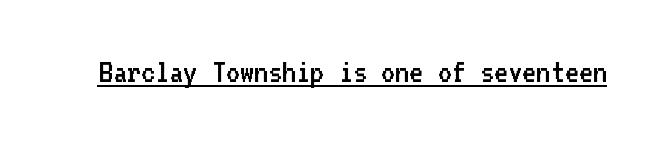
{"serif": "no", "italic": "no", "bold": "no", "weight": "regular", "width": "normal", "stroke_contrast": "low", "x_height": "medium", "monospaced": "yes", "underline": "yes", "letter_spacing": "normal", "letter_spacing_em": 0.0, "glyph_px": 34}
